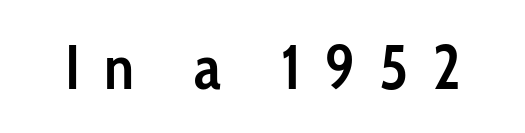
The axis of the letterforms is exactly vertical. Firm but not heavy-handed strokes: this text is semibold. Beneath every word, the page is bare. Students, note that the glyphs here are deliberately spaced far apart. Note: no serifs on the glyphs. A typesetter would call this proportional, since set widths differ per character.
